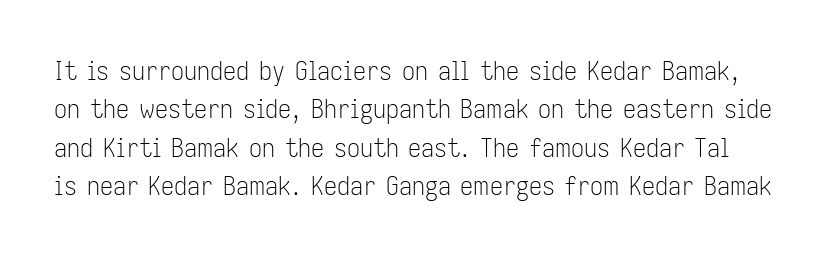
Q: Is the text bold? A: No.
Q: Is the text italic (slanted)? A: No, it is upright.
Q: Is the text underlined? A: No.
Q: Is the spacing between letters normal or unusually wide? A: Normal.
Q: Is the spacing between lines tight, normal or loose? A: Normal.
